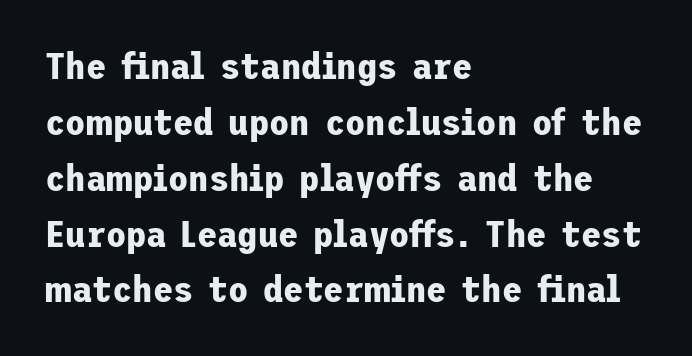
The rows are spaced the way most documents space them. A typesetter would mark this as roman, not italic. These lines carry a lot of weight — the face is fully bold. Here the glyphs are tracked normally, forming tight word shapes. Every row of glyphs begins at an identical x-position on the left. The gap between lines stays unmarked.
